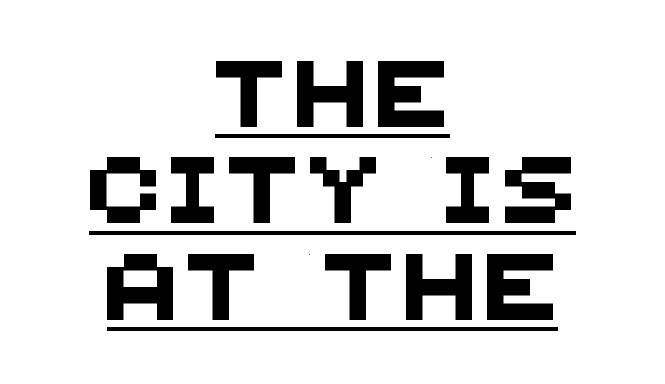
The image shows 66 px sans-serif type; set centered, normal line spacing (1.46x), underlined; medium stroke contrast and a large x-height.
